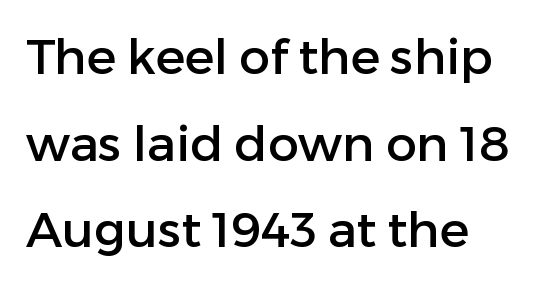
Any mark beneath the type? The region is blank. Note: no serifs on the glyphs. Nothing unusual about the tracking: characters are spaced as the font intends. Leftover space on each line is placed entirely after the last word. The letters stand straight up with perfectly vertical stems. These lines are rendered in a variable-pitch font.
